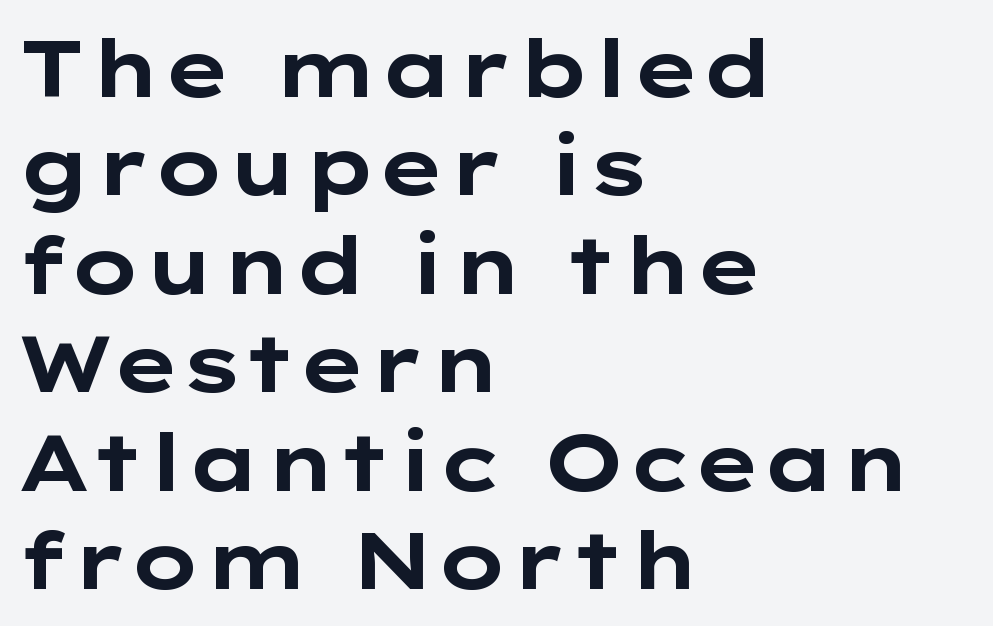
Q: Is the text bold? A: Yes.
Q: Is the text italic (slanted)? A: No, it is upright.
Q: Is the typeface a serif or a sans-serif typeface? A: Sans-serif.
Q: Is the text underlined? A: No.
Q: How is the paragraph aligned? A: Left-aligned.
Q: Is the spacing between letters normal or unusually wide? A: Normal.
Q: Width (condensed, normal, or wide)? A: Wide.
Q: Stroke contrast? A: Low.
Q: x-height? A: Medium.
Q: Monospaced? A: No.
